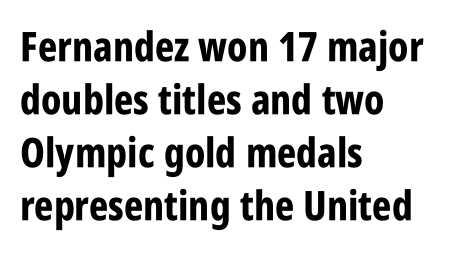
Glyph-to-glyph distance matches everyday printed text. Does the type have serifs? No, each stem ends abruptly. Line spacing here is normal. Words float on clear page, feet unadorned. Left-aligned paragraph, ragged on the right.
